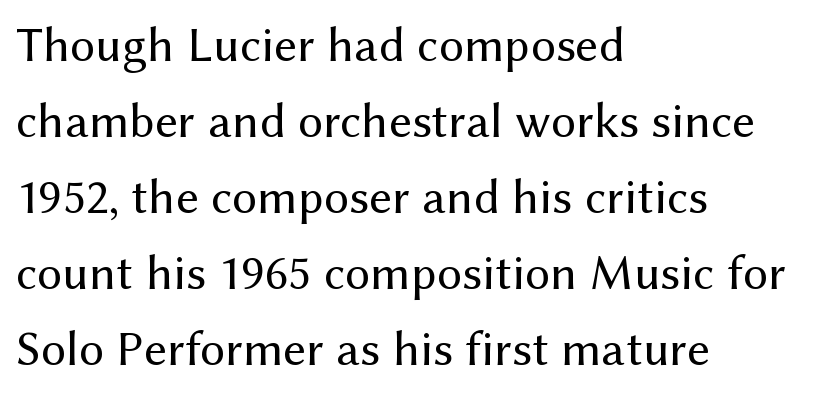
Q: Is the text bold? A: No.
Q: Is the text italic (slanted)? A: No, it is upright.
Q: Is the typeface a serif or a sans-serif typeface? A: Sans-serif.
Q: Is the text underlined? A: No.
Q: How is the paragraph aligned? A: Left-aligned.
Q: Is the spacing between letters normal or unusually wide? A: Normal.
Q: Is the spacing between lines tight, normal or loose? A: Normal.
Q: Width (condensed, normal, or wide)? A: Normal.
Q: Stroke contrast? A: Medium.
Q: x-height? A: Medium.
Q: Monospaced? A: No.
